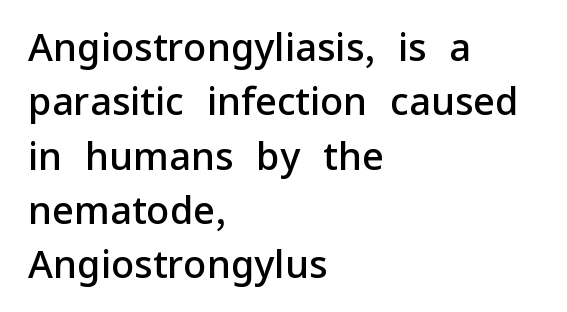
The image shows 38 px semibold sans-serif type, upright; set left-aligned, normal line spacing (1.43x), normal letter spacing, not underlined; low stroke contrast and a medium x-height.
